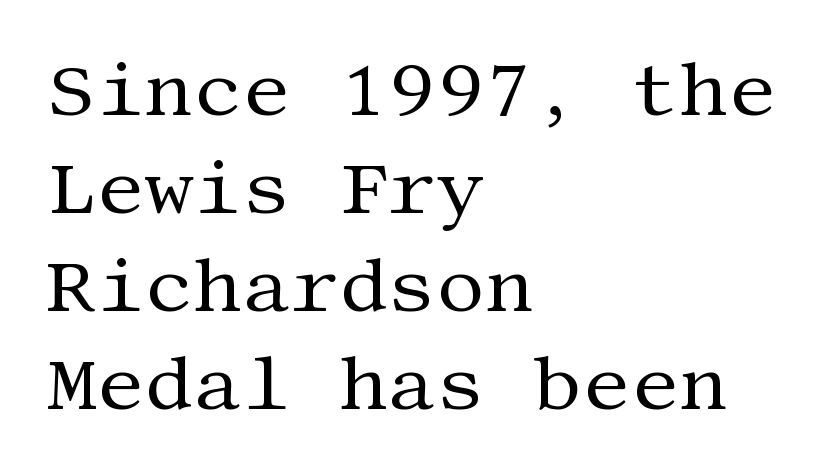
The image shows 76 px regular-weight serif type, upright; set left-aligned, normal line spacing (1.29x), normal letter spacing, not underlined; medium stroke contrast and a large x-height.
